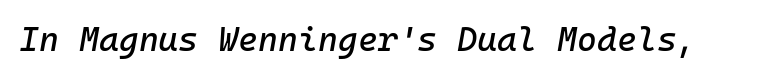
{"italic": "yes", "lean": "right", "slant_degrees": 10, "width": "normal", "stroke_contrast": "low", "x_height": "medium", "monospaced": "yes", "underline": "no", "letter_spacing": "normal", "letter_spacing_em": 0.0, "glyph_px": 34}
